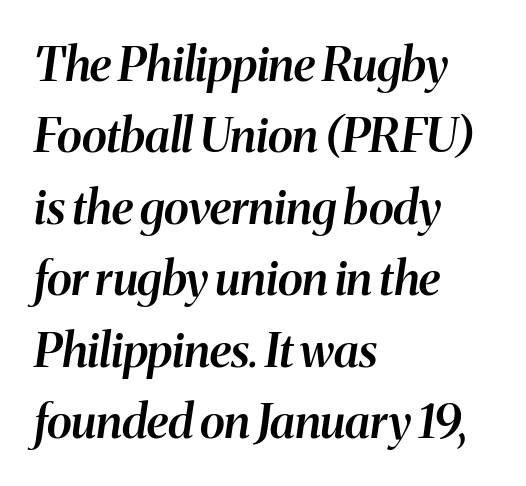
Rows of type keep a routine distance in the vertical direction. The face used here is rendered with its standard letterfit. Layout note: lines flush left. The gap between lines stays unmarked. Varying glyph widths throughout — classic text-font behaviour.
